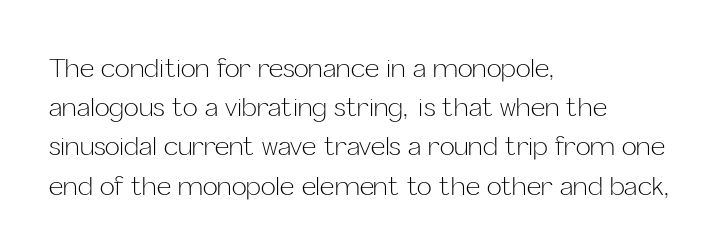
Is this a heavy cut? Hardly; it is regular or lighter. In CSS terms this would be text-align: left. Words appear dense and cohesive because spacing is normal. The gap between lines stays unmarked. Reading down the column, the eye jumps a familiar distance to each next line. This is roman type, the default non-slanted kind.
